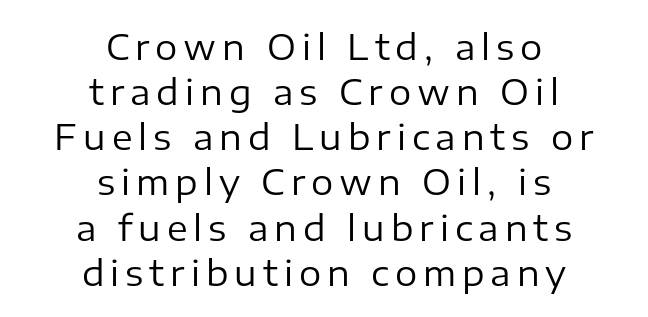
{"serif": "no", "italic": "no", "bold": "no", "weight": "regular", "width": "normal", "stroke_contrast": "low", "x_height": "medium", "monospaced": "no", "underline": "no", "align": "center", "line_spacing": "normal", "line_spacing_ratio": 1.29, "glyph_px": 35}
